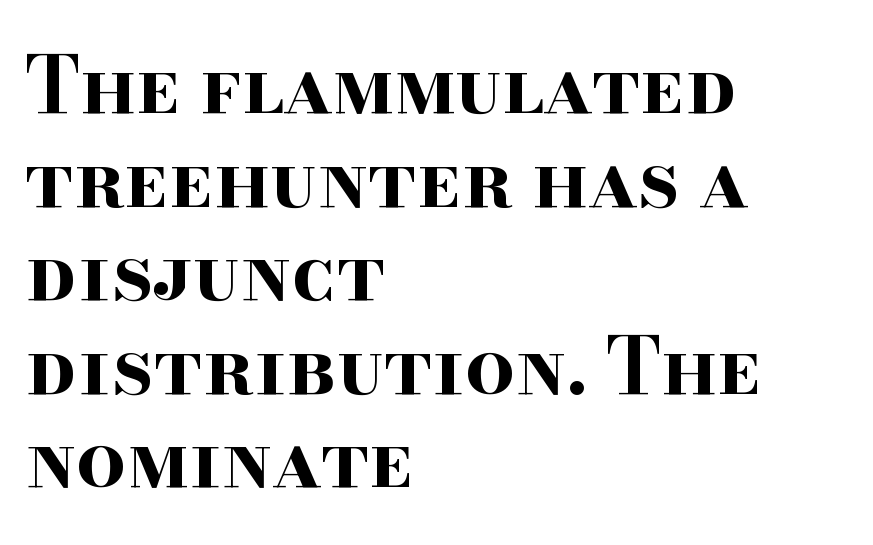
The image shows 78 px bold, wide serif type, upright; set left-aligned, line spacing 1.2x, normal letter spacing, not underlined; high stroke contrast and a small x-height.
